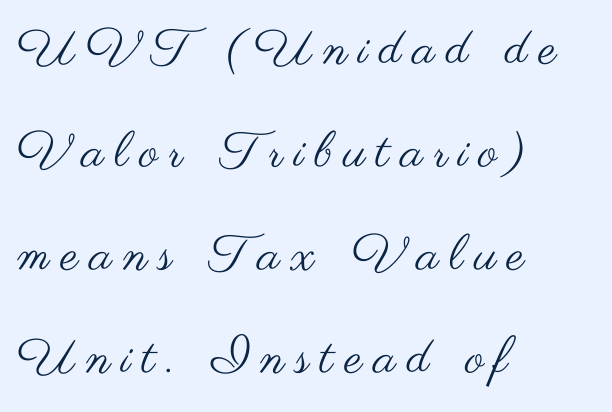
The image shows 50 px regular-weight, wide sans-serif type; set left-aligned, loose line spacing (2.06x), unusually wide letter spacing (+0.22 em), not underlined; medium stroke contrast and a small x-height.
